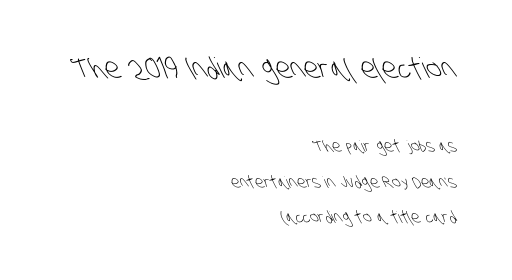
The image shows 28 px light, condensed sans-serif type; set right-aligned, loose line spacing (2.21x), normal letter spacing, not underlined; the first (top) block is 1.75x larger; low stroke contrast and a large x-height.
